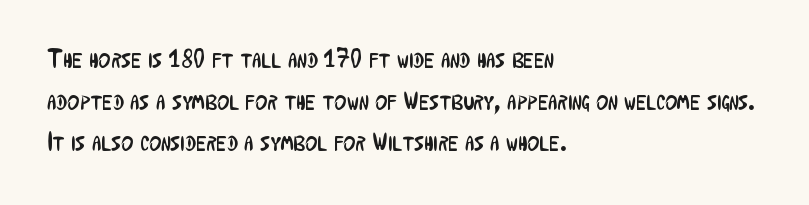
The image shows 26 px text type, upright; set left-aligned, normal line spacing (1.6x), normal letter spacing, not underlined.
